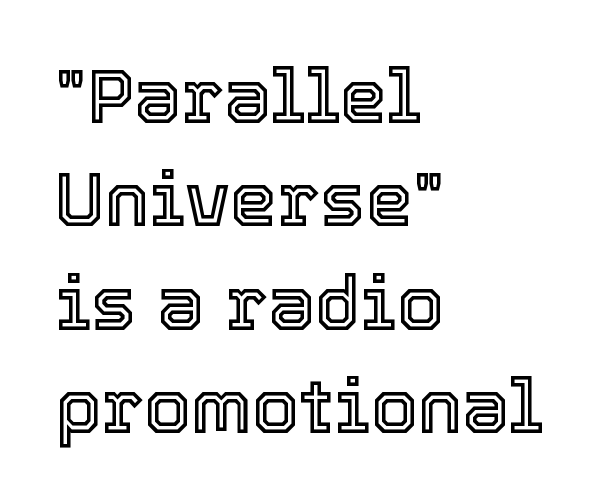
No word sits above an underline. A student would call this left alignment; a typographer would say flush left, rag right. Note the varied advance widths — an 'i' is clearly narrower than an 'm'. Vertical spacing — default.
